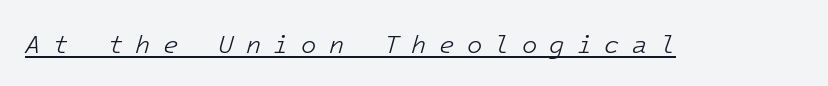
The image shows 25 px text type, italic (leaning right); set unusually wide letter spacing (+0.49 em), underlined.
